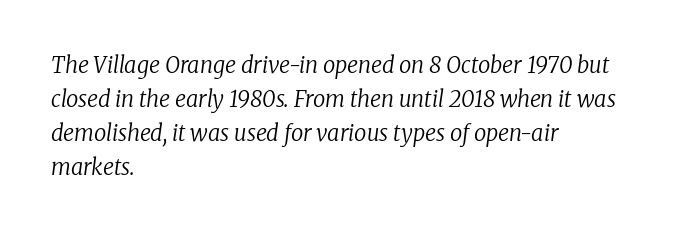
{"italic": "yes", "lean": "right", "slant_degrees": 8, "bold": "no", "underline": "no", "align": "left", "line_spacing": "normal", "line_spacing_ratio": 1.54, "letter_spacing": "normal", "letter_spacing_em": 0.0, "glyph_px": 22}
